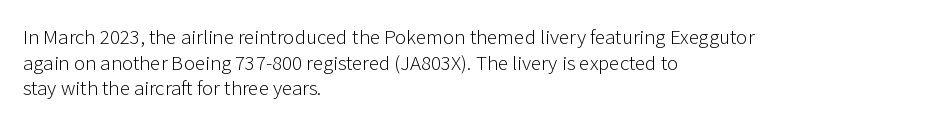
Q: Is the text bold? A: No.
Q: Is the text italic (slanted)? A: No, it is upright.
Q: Is the text underlined? A: No.
Q: How is the paragraph aligned? A: Left-aligned.
Q: Is the spacing between letters normal or unusually wide? A: Normal.
